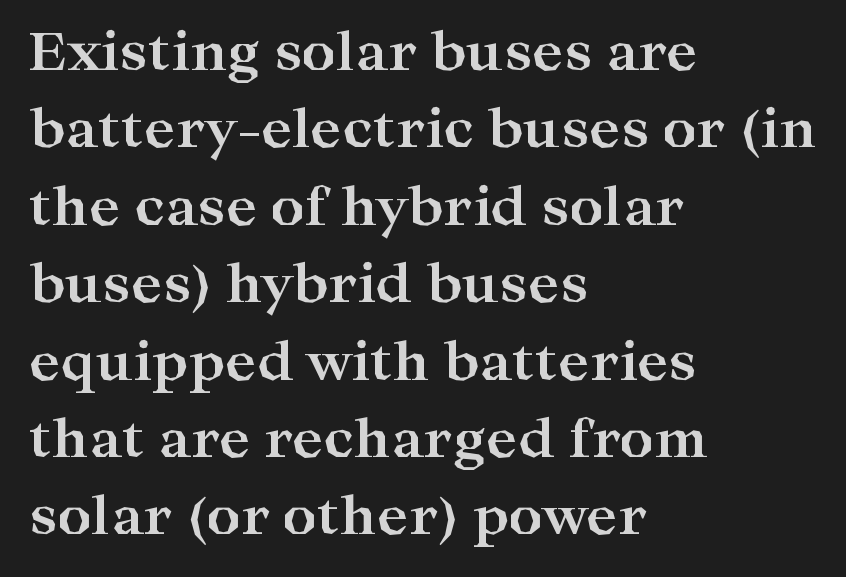
The image shows 53 px bold, wide serif type, upright; set left-aligned, normal line spacing (1.46x), normal letter spacing, not underlined; high stroke contrast and a medium x-height.
